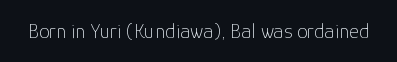
The passage shown is not underscored anywhere. The font's upright variant was chosen for this text. Stems here are at most as thick as an everyday book face. Observe the ordinary spacing: letters are neighbours, not strangers.
